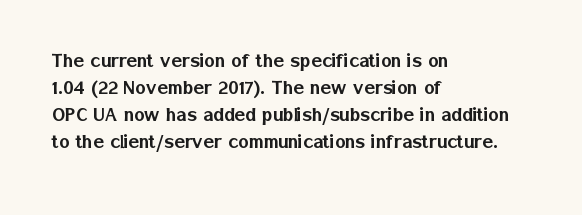
Q: Is the text italic (slanted)? A: No, it is upright.
Q: Is the text underlined? A: No.
Q: How is the paragraph aligned? A: Left-aligned.
Q: Is the spacing between letters normal or unusually wide? A: Normal.
